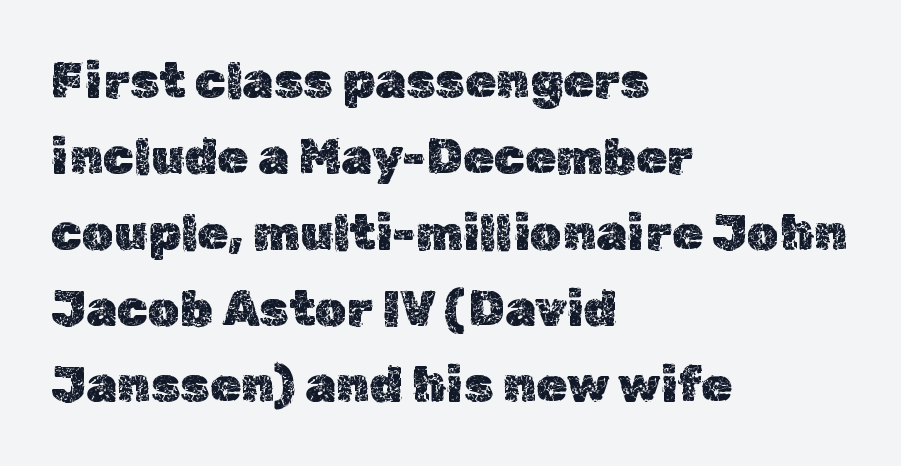
Q: Is the text italic (slanted)? A: No, it is upright.
Q: Is the text underlined? A: No.
Q: How is the paragraph aligned? A: Left-aligned.
Q: Is the spacing between letters normal or unusually wide? A: Normal.
Q: Is the spacing between lines tight, normal or loose? A: Normal.
Q: Width (condensed, normal, or wide)? A: Normal.
Q: x-height? A: Medium.
Q: Monospaced? A: No.
